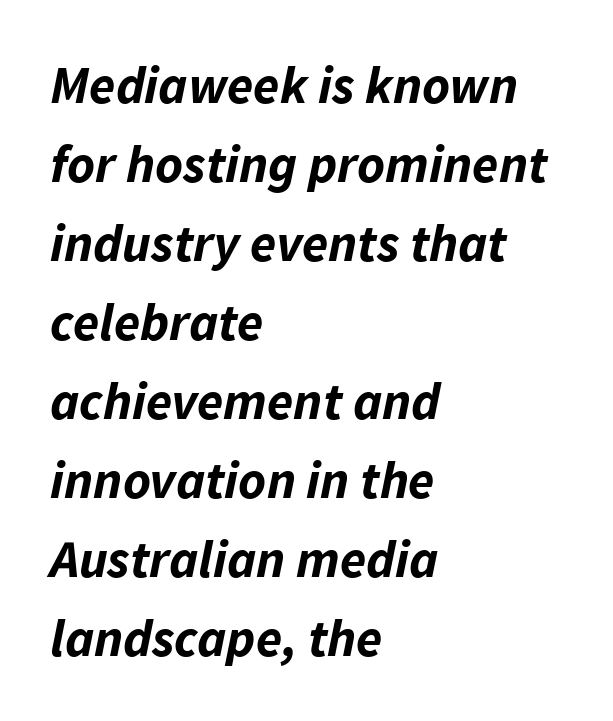
The image shows 53 px bold type, italic (leaning right); set left-aligned, normal line spacing (1.49x), normal letter spacing, not underlined; low stroke contrast and a medium x-height.
